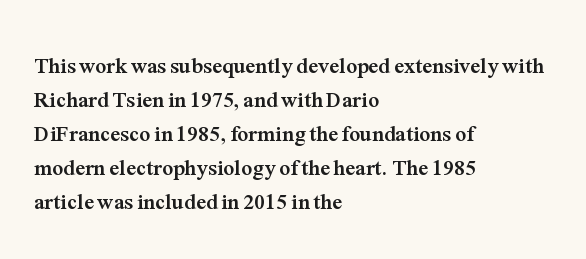
The image shows 22 px bold type, upright; set left-aligned, normal line spacing (1.55x), normal letter spacing, not underlined.
